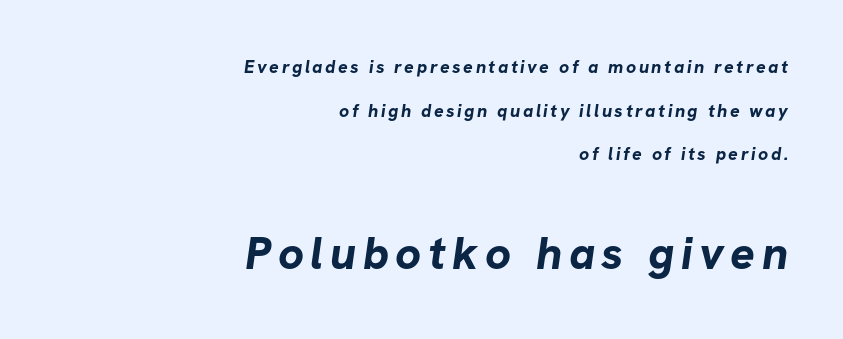
You could not count columns in this text — the font is proportionally spaced. Each line ends at the same right margin while the left side varies. The font is running at its bold setting. Summary of vertical rhythm: relaxed, with wide interline spacing. The emphasis by scale lands on block number two, below. The glyphs in this specimen are sans serif.
